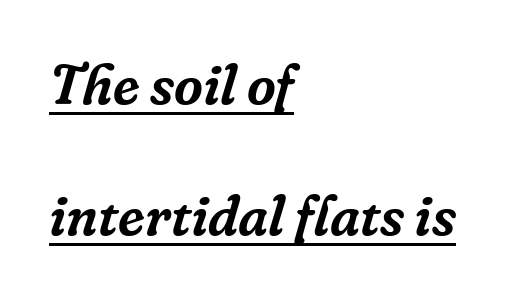
{"serif": "yes", "italic": "yes", "lean": "right", "slant_degrees": 16, "width": "normal", "stroke_contrast": "low", "x_height": "medium", "monospaced": "no", "underline": "yes", "align": "left", "line_spacing": "loose", "line_spacing_ratio": 2.34, "letter_spacing": "normal", "letter_spacing_em": 0.0, "glyph_px": 56}
